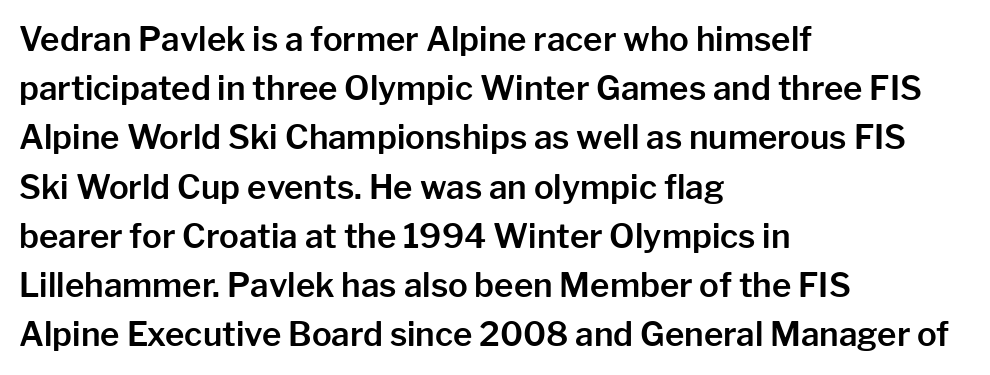
Q: Is the text italic (slanted)? A: No, it is upright.
Q: Is the typeface a serif or a sans-serif typeface? A: Sans-serif.
Q: Is the text underlined? A: No.
Q: How is the paragraph aligned? A: Left-aligned.
Q: Is the spacing between letters normal or unusually wide? A: Normal.
Q: Is the spacing between lines tight, normal or loose? A: Normal.
Q: Width (condensed, normal, or wide)? A: Normal.
Q: Stroke contrast? A: Low.
Q: x-height? A: Medium.
Q: Monospaced? A: No.
